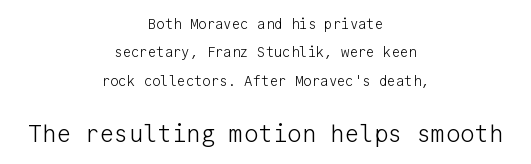
{"italic": "no", "bold": "no", "underline": "no", "align": "center", "line_spacing": "loose", "line_spacing_ratio": 2.02, "letter_spacing": "normal", "letter_spacing_em": 0.0, "larger_block": "second", "size_ratio": 1.71, "glyph_px": 24}
